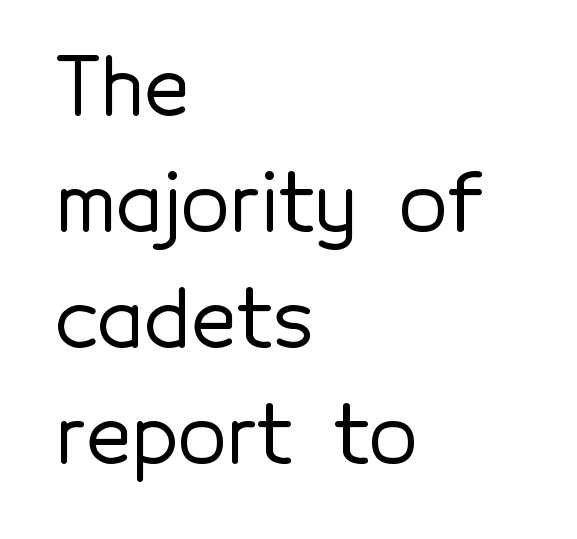
Which margin do the lines hug? The left one — the right edge is uneven. Caption: standard tracking, unaltered. Proportional: the letters do not fall into vertical columns. Only glyphs here, with clear space below each row. The lettering stays uniformly vertical, giving the passage a roman look. Letterform terminals end flat and unadorned throughout the passage.
